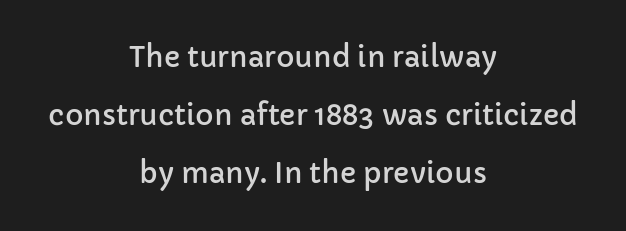
{"serif": "no", "italic": "no", "width": "normal", "stroke_contrast": "low", "x_height": "medium", "monospaced": "no", "underline": "no", "align": "center", "line_spacing": "loose", "line_spacing_ratio": 2.08, "letter_spacing": "normal", "letter_spacing_em": 0.0, "glyph_px": 28}
